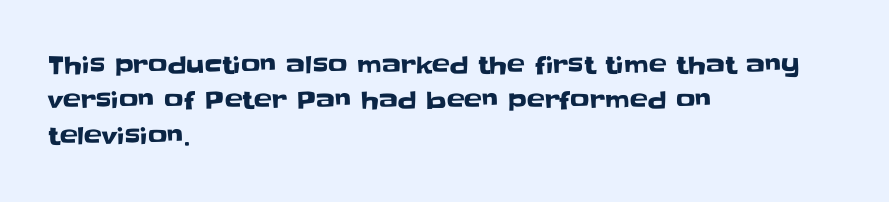
The passage shown stacks its lines at a standard gap. No extra tracking has been applied to these lines. Compared with a centered layout, this one pins lines to the left instead. The area under the type is left untouched. When letters stand straight like this, we call the style roman or upright.
